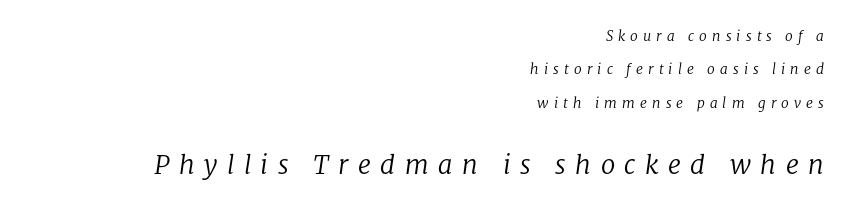
The image shows 26 px text type, italic (leaning right); set right-aligned, loose line spacing (2.38x), unusually wide letter spacing (+0.36 em), not underlined; the second (bottom) block is 1.86x larger.
